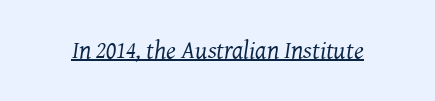
Short note: letters normally spaced. A baseline rule has been typeset under these characters. Weight class: somewhere from thin through regular. This sample uses an oblique cut, with every glyph tilted off the vertical.
